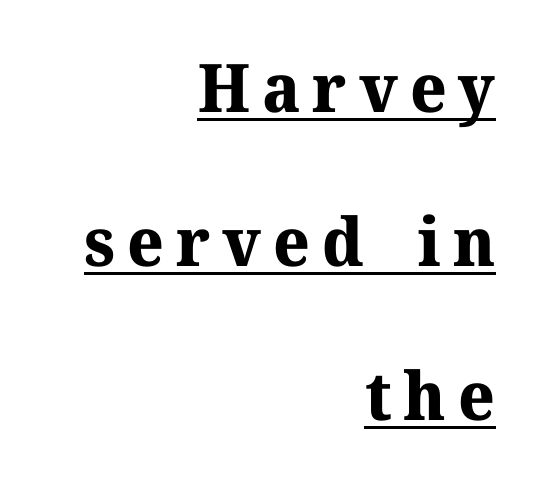
The image shows 67 px bold serif type, upright; set right-aligned, loose line spacing (2.3x), underlined; medium stroke contrast and a medium x-height.
